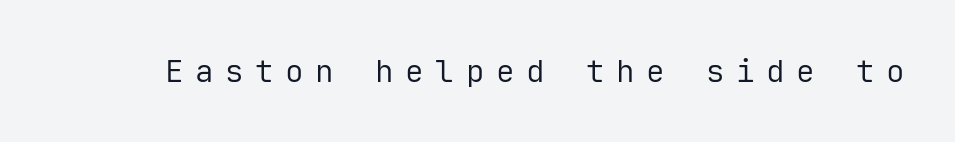
The passage shown is typed in a monospace face where columns stay perfectly aligned. Examine the stroke ends and you'll find no serifs. Weight: in the light-to-regular range. Underline: absent. This is the regular roman posture of the typeface.
